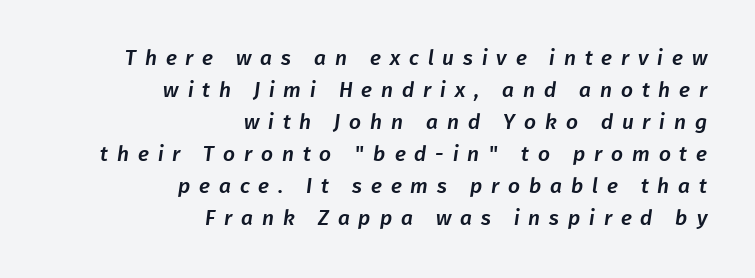
The block of text has a typical density, with ordinary space between rows. Someone cranked the tracking dial way up on this one. Line ends are locked; line starts wander. A bare baseline throughout the passage.
